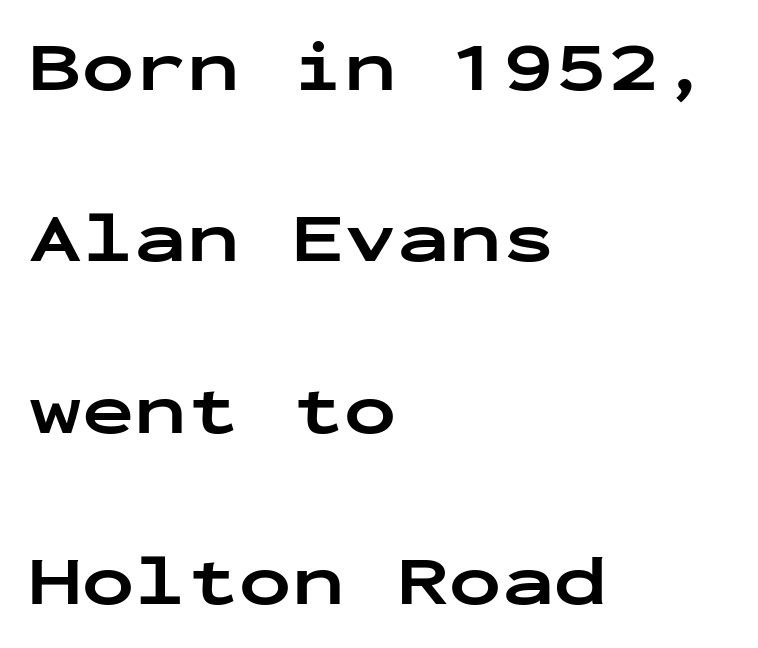
{"serif": "no", "italic": "no", "bold": "yes", "weight": "bold", "width": "wide", "stroke_contrast": "low", "x_height": "medium", "monospaced": "yes", "underline": "no", "align": "left", "line_spacing": "loose", "line_spacing_ratio": 2.45, "letter_spacing": "normal", "letter_spacing_em": 0.0, "glyph_px": 70}
